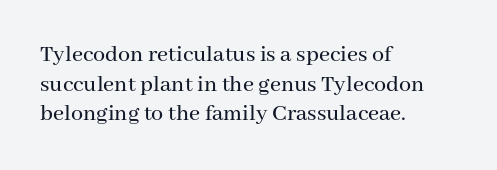
{"italic": "no", "underline": "no", "align": "left", "line_spacing_ratio": 1.23, "letter_spacing": "normal", "letter_spacing_em": 0.0, "glyph_px": 24}
